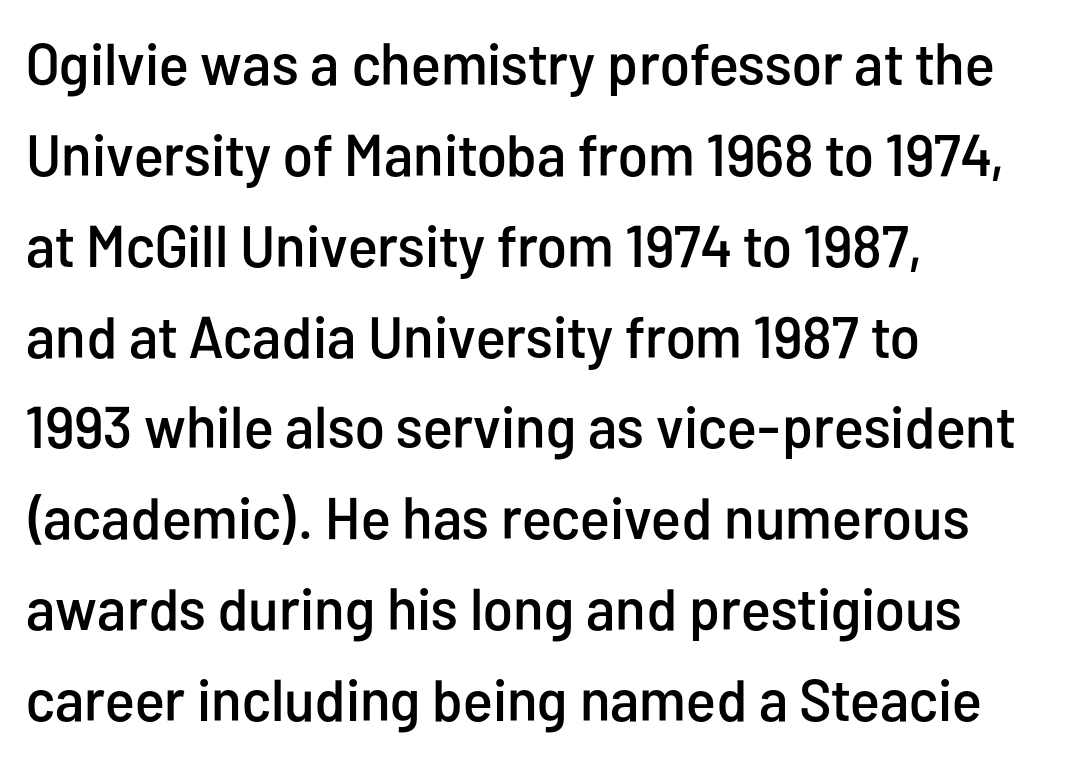
The image shows 59 px condensed sans-serif type, upright; set left-aligned, normal line spacing (1.54x), normal letter spacing, not underlined; low stroke contrast and a medium x-height.
